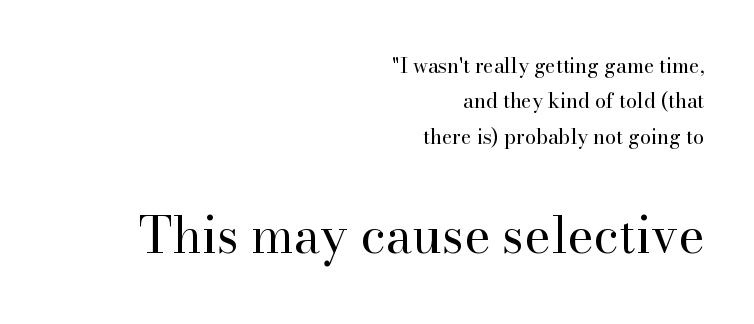
Q: Is the text bold? A: No.
Q: Is the text italic (slanted)? A: No, it is upright.
Q: Is the typeface a serif or a sans-serif typeface? A: Serif.
Q: Is the text underlined? A: No.
Q: How is the paragraph aligned? A: Right-aligned.
Q: Is the spacing between letters normal or unusually wide? A: Normal.
Q: Which block of text is set in a larger size, the first (top) or the second (bottom)? A: The second (bottom) one.
Q: Width (condensed, normal, or wide)? A: Normal.
Q: Stroke contrast? A: High.
Q: x-height? A: Small.
Q: Monospaced? A: No.
